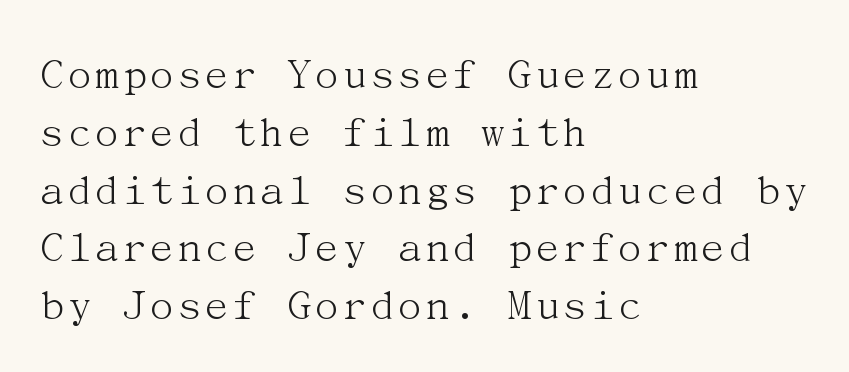
A light-to-regular cut is what we see here. Old-style or modern, the face here clearly has serifs. This sample uses plain, unmodified letter spacing. The typography opts for an upright posture over an oblique one. This sample is left-justified, so line endings fall wherever the words run out. No word sits above an underline.
